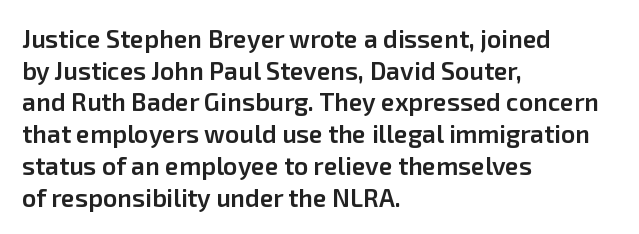
The image shows 25 px text type, upright; set left-aligned, normal line spacing (1.27x), normal letter spacing, not underlined.
